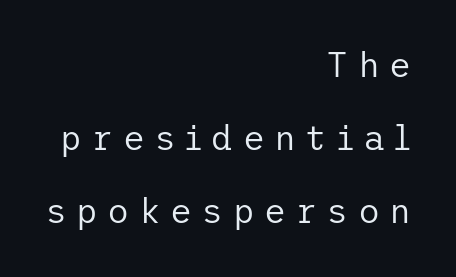
{"serif": "no", "italic": "no", "bold": "no", "weight": "regular", "width": "normal", "stroke_contrast": "low", "x_height": "medium", "underline": "no", "align": "right", "line_spacing": "loose", "line_spacing_ratio": 2.15, "letter_spacing": "wide", "letter_spacing_em": 0.27, "glyph_px": 34}
